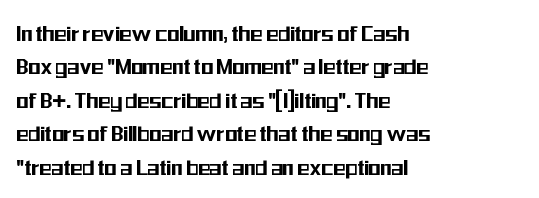
The image shows 25 px text type, upright; set left-aligned, normal line spacing (1.34x), normal letter spacing, not underlined.
